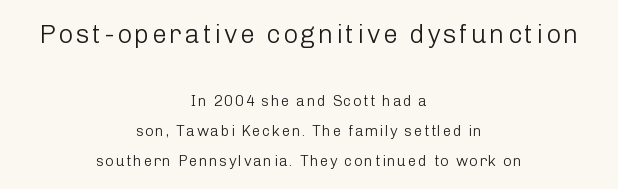
The image shows 26 px text type, upright; set centered, loose line spacing (2.01x), not underlined; the first (top) block is 1.73x larger.
